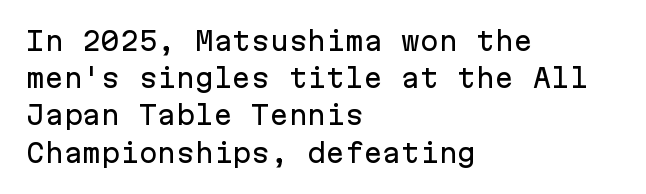
Q: Is the text italic (slanted)? A: No, it is upright.
Q: Is the text underlined? A: No.
Q: How is the paragraph aligned? A: Left-aligned.
Q: Is the spacing between letters normal or unusually wide? A: Normal.
Q: Is the spacing between lines tight, normal or loose? A: Normal.
